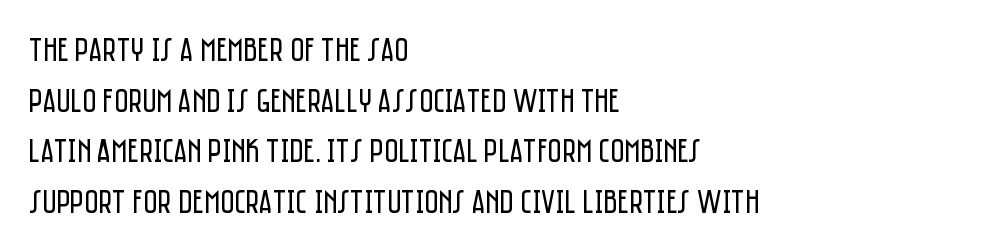
{"serif": "no", "italic": "no", "bold": "no", "weight": "regular", "width": "condensed", "stroke_contrast": "low", "x_height": "large", "monospaced": "no", "underline": "no", "align": "left", "line_spacing": "normal", "line_spacing_ratio": 1.49, "letter_spacing": "normal", "letter_spacing_em": 0.0, "glyph_px": 34}
